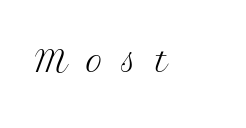
The image shows 47 px light serif type; set unusually wide letter spacing (+0.4 em), not underlined; medium stroke contrast and a medium x-height.
